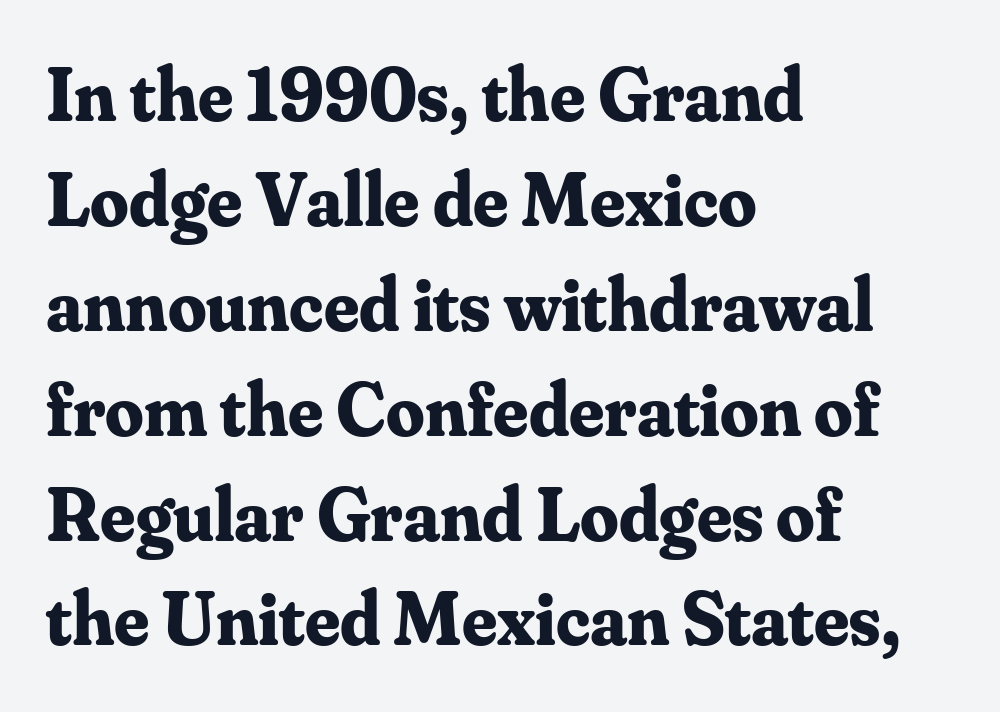
The image shows 76 px bold serif type, upright; set left-aligned, normal line spacing (1.38x), normal letter spacing, not underlined; medium stroke contrast and a small x-height.
